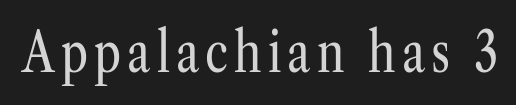
{"serif": "yes", "italic": "no", "bold": "no", "weight": "regular", "width": "condensed", "stroke_contrast": "low", "x_height": "medium", "monospaced": "no", "underline": "no", "glyph_px": 55}
